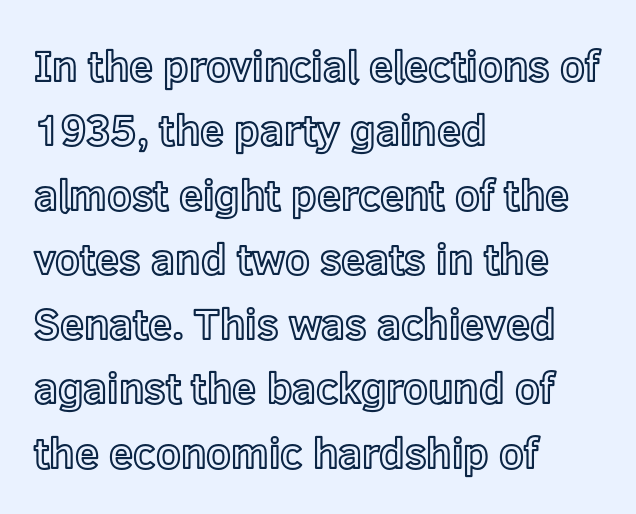
Q: Is the text italic (slanted)? A: No, it is upright.
Q: Is the text underlined? A: No.
Q: How is the paragraph aligned? A: Left-aligned.
Q: Is the spacing between letters normal or unusually wide? A: Normal.
Q: Is the spacing between lines tight, normal or loose? A: Normal.
Q: Width (condensed, normal, or wide)? A: Normal.
Q: x-height? A: Medium.
Q: Monospaced? A: No.
